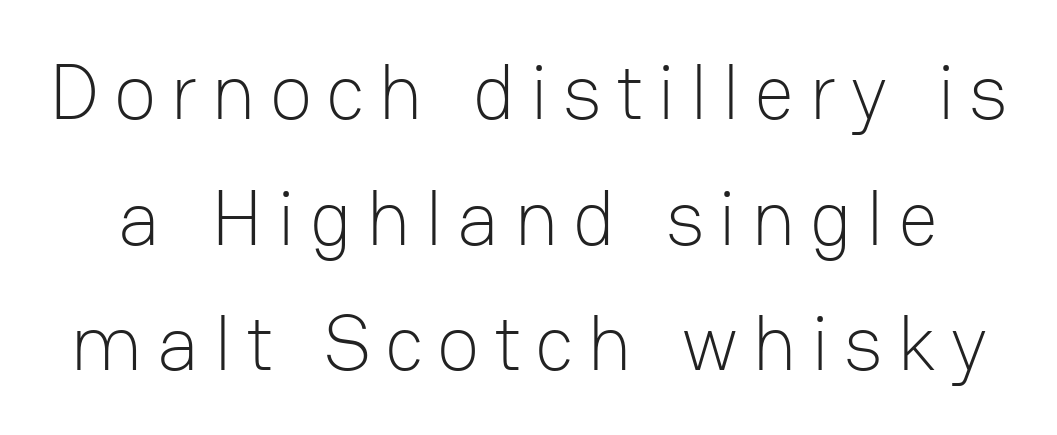
Q: Is the text bold? A: No.
Q: Is the text italic (slanted)? A: No, it is upright.
Q: Is the typeface a serif or a sans-serif typeface? A: Sans-serif.
Q: Is the text underlined? A: No.
Q: Is the spacing between lines tight, normal or loose? A: Normal.
Q: Width (condensed, normal, or wide)? A: Normal.
Q: Stroke contrast? A: Low.
Q: x-height? A: Medium.
Q: Monospaced? A: No.
